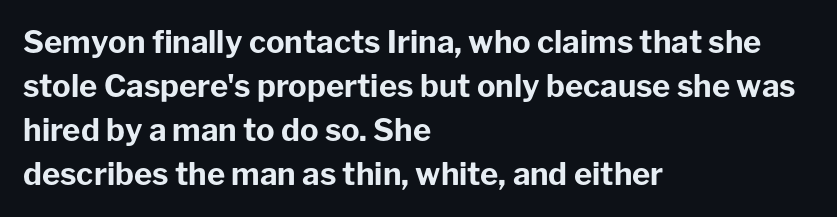
{"serif": "no", "italic": "no", "bold": "yes", "weight": "bold", "width": "normal", "stroke_contrast": "low", "x_height": "medium", "monospaced": "no", "underline": "no", "align": "left", "line_spacing": "normal", "line_spacing_ratio": 1.42, "letter_spacing": "normal", "letter_spacing_em": 0.0, "glyph_px": 31}
